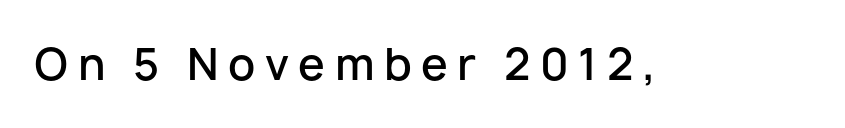
{"serif": "no", "italic": "no", "bold": "semi", "weight": "semibold", "width": "normal", "stroke_contrast": "low", "x_height": "medium", "monospaced": "no", "underline": "no", "letter_spacing": "wide", "letter_spacing_em": 0.22, "glyph_px": 43}
